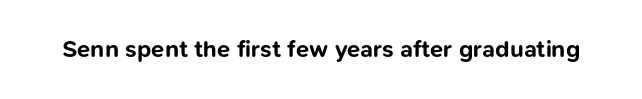
{"italic": "no", "bold": "yes", "underline": "no", "letter_spacing": "normal", "letter_spacing_em": 0.0, "glyph_px": 24}
